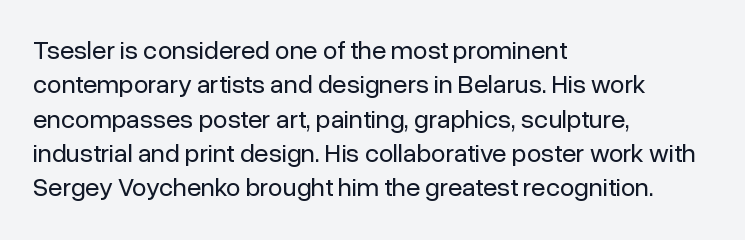
Q: Is the text bold? A: No.
Q: Is the text italic (slanted)? A: No, it is upright.
Q: Is the text underlined? A: No.
Q: How is the paragraph aligned? A: Left-aligned.
Q: Is the spacing between letters normal or unusually wide? A: Normal.
Q: Is the spacing between lines tight, normal or loose? A: Normal.
